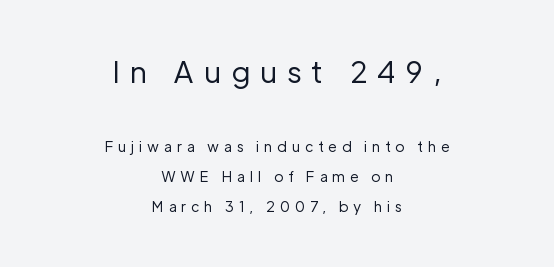
{"serif": "no", "italic": "no", "bold": "no", "weight": "regular", "width": "normal", "stroke_contrast": "low", "x_height": "medium", "monospaced": "no", "underline": "no", "align": "center", "line_spacing": "loose", "line_spacing_ratio": 2.15, "letter_spacing": "wide", "letter_spacing_em": 0.34, "larger_block": "first", "size_ratio": 2.07, "glyph_px": 29}
